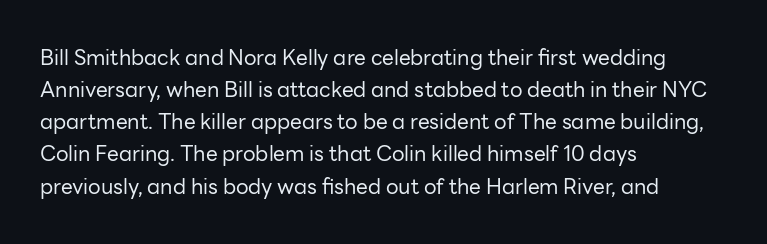
Q: Is the text bold? A: No.
Q: Is the text italic (slanted)? A: No, it is upright.
Q: Is the text underlined? A: No.
Q: How is the paragraph aligned? A: Left-aligned.
Q: Is the spacing between letters normal or unusually wide? A: Normal.
Q: Is the spacing between lines tight, normal or loose? A: Normal.
